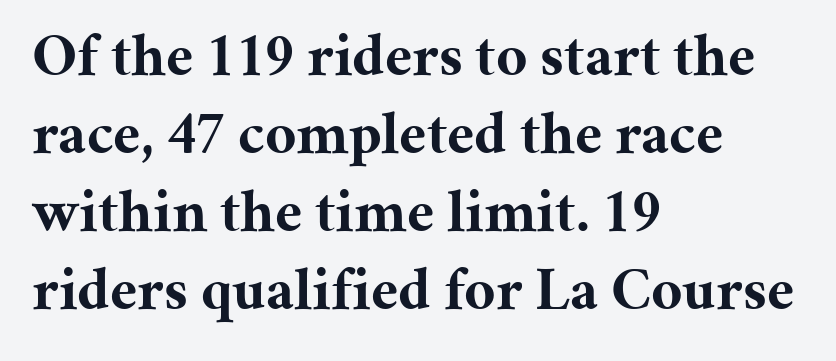
Q: Is the text bold? A: Yes.
Q: Is the text italic (slanted)? A: No, it is upright.
Q: Is the typeface a serif or a sans-serif typeface? A: Serif.
Q: Is the text underlined? A: No.
Q: How is the paragraph aligned? A: Left-aligned.
Q: Is the spacing between letters normal or unusually wide? A: Normal.
Q: Is the spacing between lines tight, normal or loose? A: Normal.
Q: Width (condensed, normal, or wide)? A: Normal.
Q: Stroke contrast? A: Medium.
Q: x-height? A: Medium.
Q: Monospaced? A: No.
